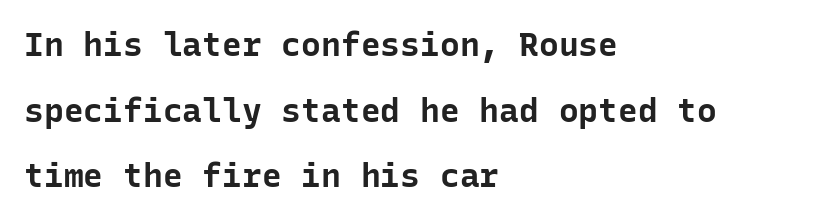
{"serif": "no", "italic": "no", "bold": "yes", "weight": "bold", "width": "normal", "stroke_contrast": "low", "x_height": "medium", "monospaced": "yes", "underline": "no", "align": "left", "line_spacing": "loose", "line_spacing_ratio": 1.99, "letter_spacing": "normal", "letter_spacing_em": 0.0, "glyph_px": 33}
